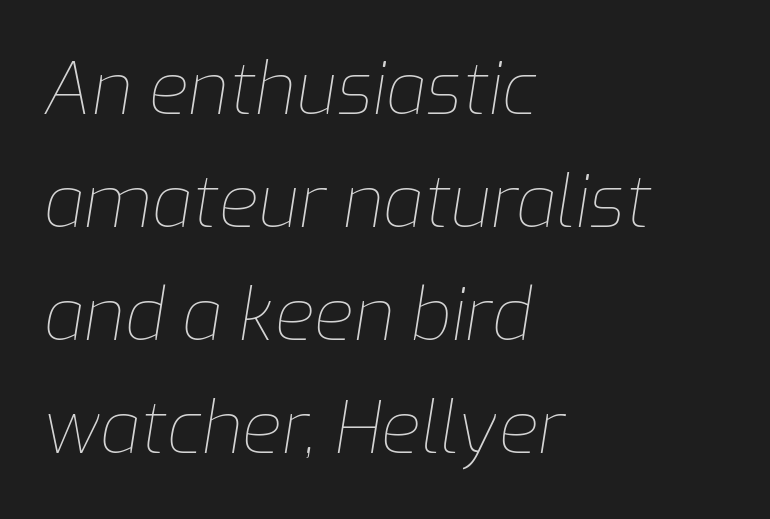
{"italic": "yes", "lean": "right", "slant_degrees": 9, "bold": "no", "weight": "thin", "width": "normal", "stroke_contrast": "low", "x_height": "medium", "monospaced": "no", "underline": "no", "align": "left", "line_spacing": "normal", "line_spacing_ratio": 1.57, "letter_spacing": "normal", "letter_spacing_em": 0.0, "glyph_px": 72}
